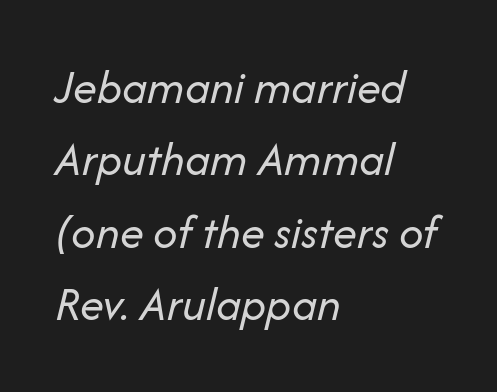
The image shows 48 px regular-weight type, italic (leaning right); set left-aligned, normal line spacing (1.51x), normal letter spacing, not underlined; low stroke contrast and a medium x-height.
